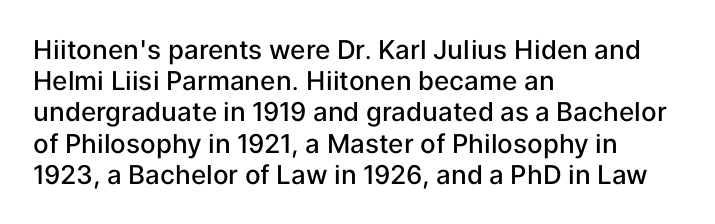
One-word summary of the alignment: left. Anything drawn beneath the words? Only blank space. Style check: upright. Each word holds together tightly as a unit, with standard inter-letter gaps. A semibold gives these letters moderate extra thickness, short of bold.
